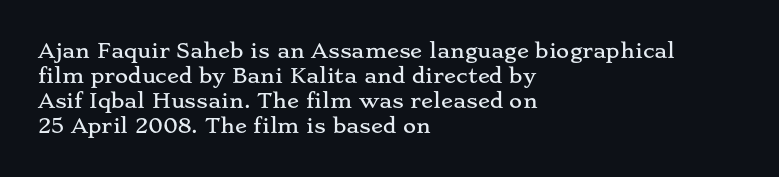
Q: Is the text italic (slanted)? A: No, it is upright.
Q: Is the text underlined? A: No.
Q: How is the paragraph aligned? A: Left-aligned.
Q: Is the spacing between letters normal or unusually wide? A: Normal.
Q: Is the spacing between lines tight, normal or loose? A: Normal.
